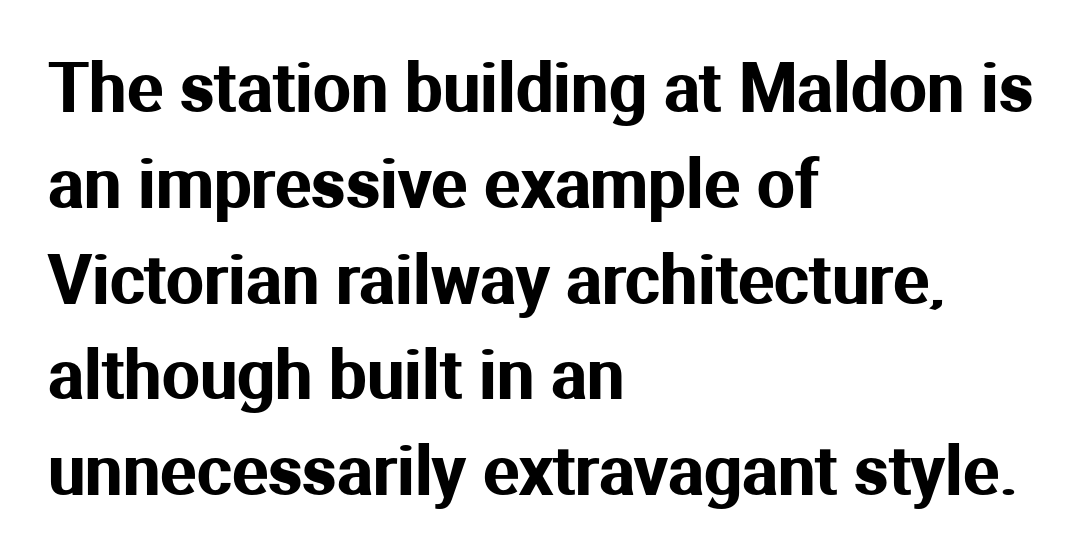
Character widths vary here, with narrow letters taking less room than wide ones. Students, note that the glyphs here touch the page at normal intervals. Anything drawn beneath the words? Only blank space. Visually the block forms a straight wall on the left and a jagged coastline on the right. The leading is moderate, giving the passage an even texture. This is the regular roman posture of the typeface.
